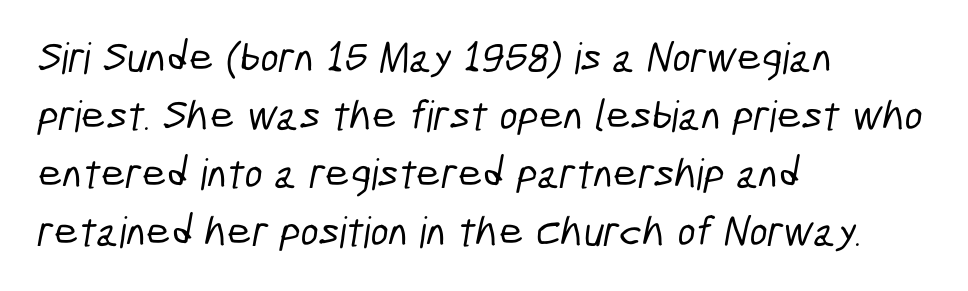
{"serif": "no", "width": "condensed", "stroke_contrast": "low", "x_height": "medium", "monospaced": "no", "underline": "no", "align": "left", "line_spacing": "normal", "line_spacing_ratio": 1.35, "letter_spacing": "normal", "letter_spacing_em": 0.0, "glyph_px": 43}
